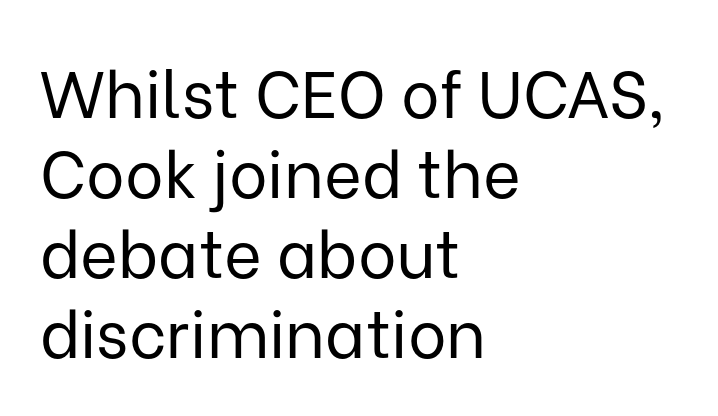
A typesetter would call this proportional, since set widths differ per character. Heaviness? Minimal to ordinary, like unemphasized prose. Characters remain perfectly vertical along every line. This sample uses plain, unmodified letter spacing. The space directly below the letters is spotless. Note: no serifs on the glyphs.
